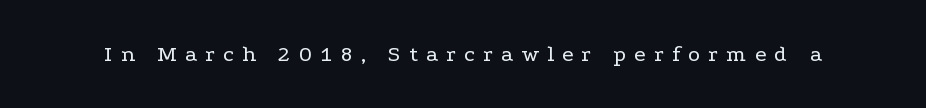
{"italic": "no", "bold": "no", "underline": "no", "letter_spacing": "wide", "letter_spacing_em": 0.36, "glyph_px": 23}
